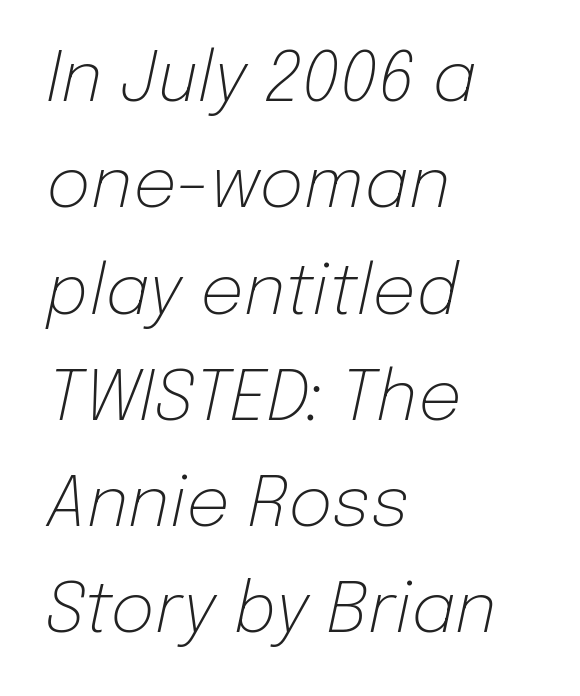
{"italic": "yes", "lean": "right", "slant_degrees": 12, "bold": "no", "weight": "light", "width": "normal", "stroke_contrast": "low", "x_height": "medium", "monospaced": "no", "underline": "no", "align": "left", "line_spacing": "normal", "line_spacing_ratio": 1.54, "letter_spacing": "normal", "letter_spacing_em": 0.0, "glyph_px": 69}
